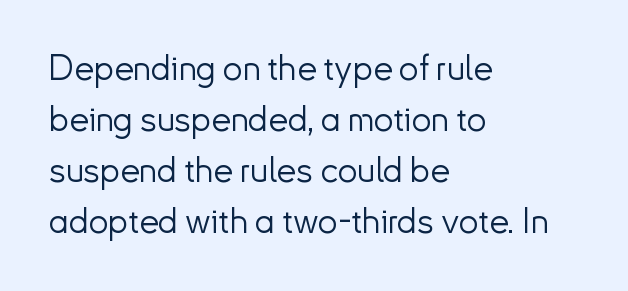
Q: Is the text bold? A: No.
Q: Is the text italic (slanted)? A: No, it is upright.
Q: Is the typeface a serif or a sans-serif typeface? A: Sans-serif.
Q: Is the text underlined? A: No.
Q: How is the paragraph aligned? A: Left-aligned.
Q: Is the spacing between letters normal or unusually wide? A: Normal.
Q: Is the spacing between lines tight, normal or loose? A: Normal.
Q: Width (condensed, normal, or wide)? A: Normal.
Q: Stroke contrast? A: Low.
Q: x-height? A: Small.
Q: Monospaced? A: No.
